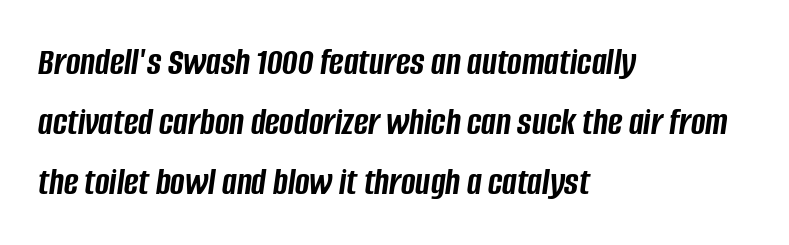
The image shows 39 px semibold, condensed type, italic (leaning right); set left-aligned, normal line spacing (1.54x), normal letter spacing, not underlined; low stroke contrast and a large x-height.
